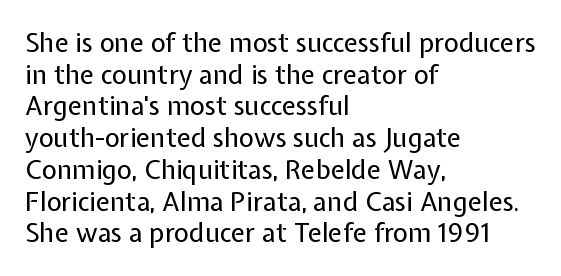
The image shows 26 px text type, upright; set left-aligned, line spacing 1.22x, normal letter spacing, not underlined.
